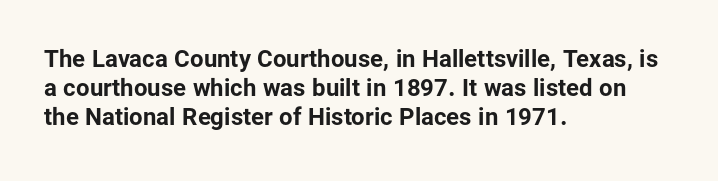
Bold? Absolutely — the strokes are thick and heavy. These lines are set flush left with a ragged right edge. Each row of text sits above clean, open space. There is no visible air inserted between adjacent glyphs. The type sits square on the baseline with zero lean.
